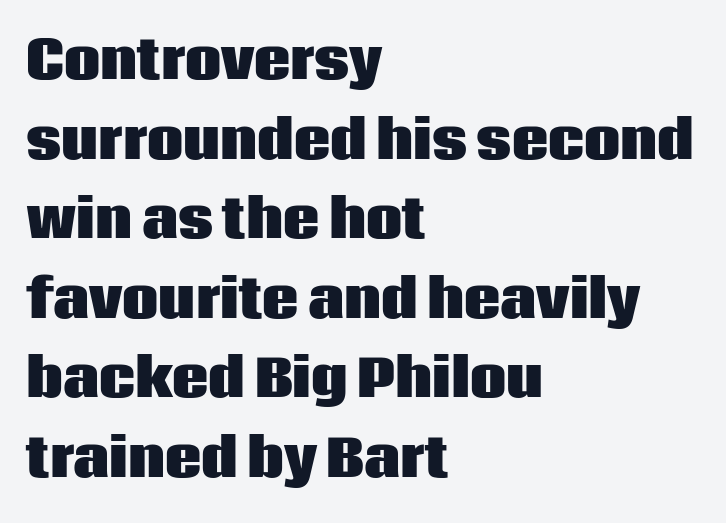
Underline: absent. The type is set solid horizontally, with unmodified tracking. Looks like regular typesetting: each glyph gets only the width it needs. The specimen reads as upright at a glance. Left-aligned paragraph, ragged on the right. Each letter's strokes conclude bluntly, with no projecting serifs.
